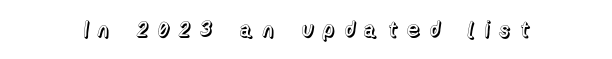
The image shows 22 px text type; set unusually wide letter spacing (+0.4 em), not underlined.
